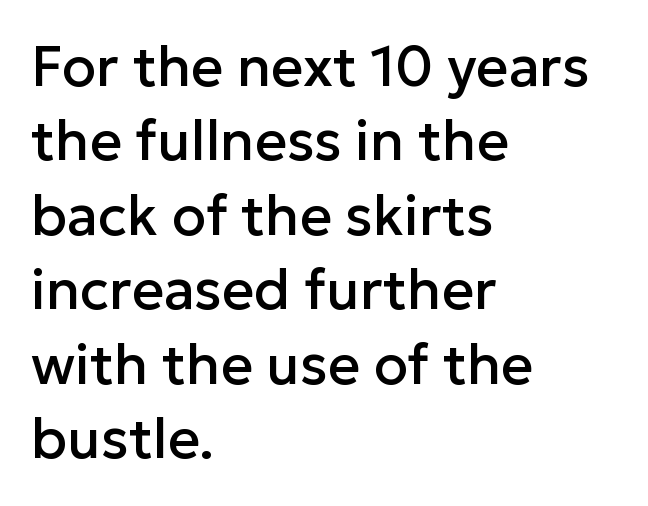
You can tell from the bare stems that sans-serif type was used. Has an underline been added? It has not. Each word holds together tightly as a unit, with standard inter-letter gaps. When letters stand straight like this, we call the style roman or upright. A typesetter would call this proportional, since set widths differ per character. Every row of glyphs begins at an identical x-position on the left.
